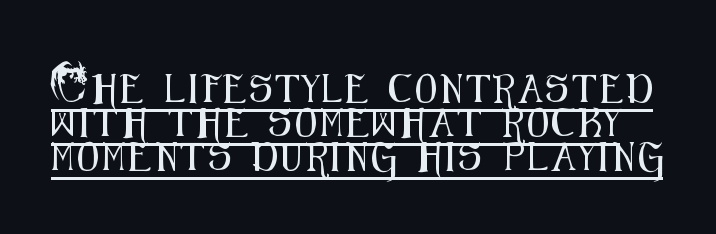
The image shows 28 px condensed sans-serif type, upright; set line spacing 1.22x, underlined; medium stroke contrast and a small x-height.
